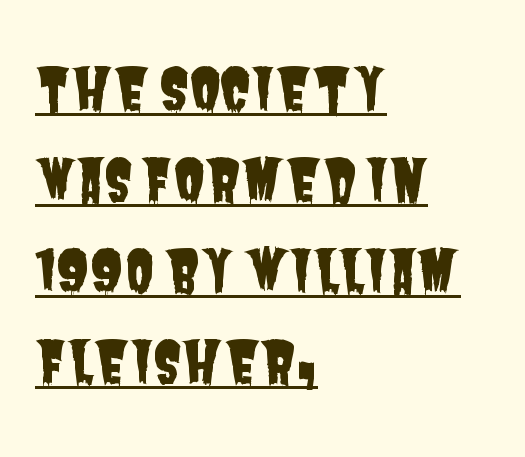
Q: Is the typeface a serif or a sans-serif typeface? A: Sans-serif.
Q: Is the text underlined? A: Yes.
Q: How is the paragraph aligned? A: Left-aligned.
Q: Is the spacing between letters normal or unusually wide? A: Normal.
Q: Is the spacing between lines tight, normal or loose? A: Normal.
Q: Width (condensed, normal, or wide)? A: Condensed.
Q: Stroke contrast? A: Low.
Q: x-height? A: Large.
Q: Monospaced? A: No.
